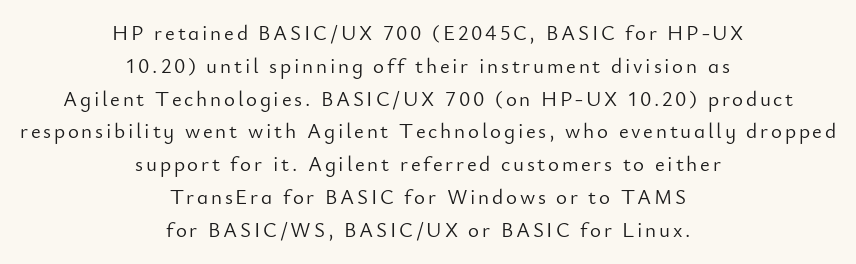
{"italic": "no", "bold": "no", "underline": "no", "align": "center", "line_spacing": "normal", "line_spacing_ratio": 1.56, "glyph_px": 21}
